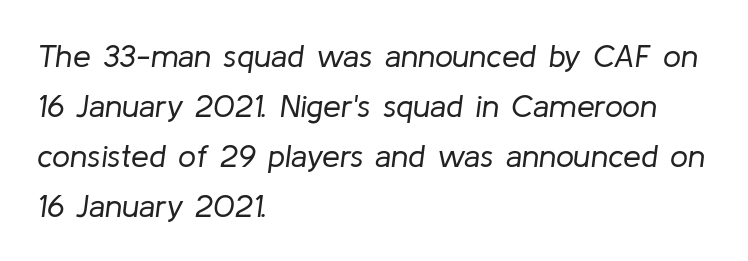
The image shows 32 px regular-weight type, italic (leaning right); set left-aligned, normal line spacing (1.56x), normal letter spacing, not underlined; low stroke contrast and a medium x-height.
